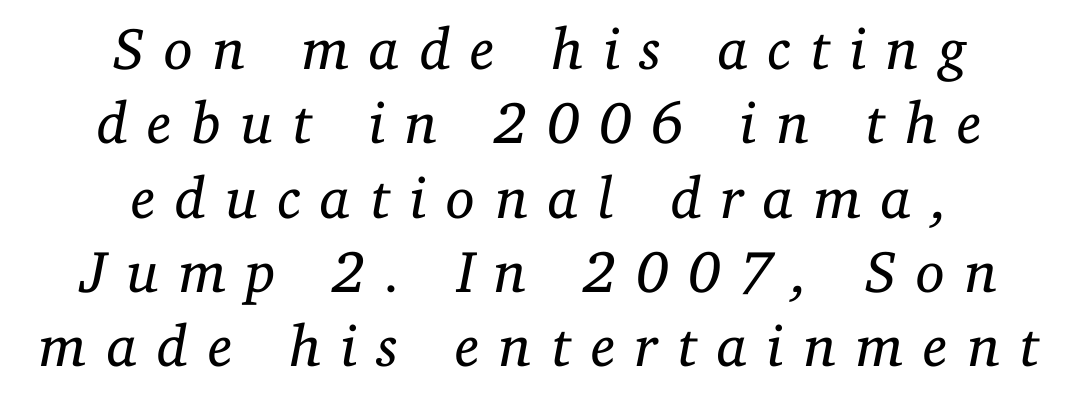
The image shows 59 px regular-weight serif type, italic (leaning right); set centered, normal line spacing (1.26x), unusually wide letter spacing (+0.33 em), not underlined; low stroke contrast and a medium x-height.
